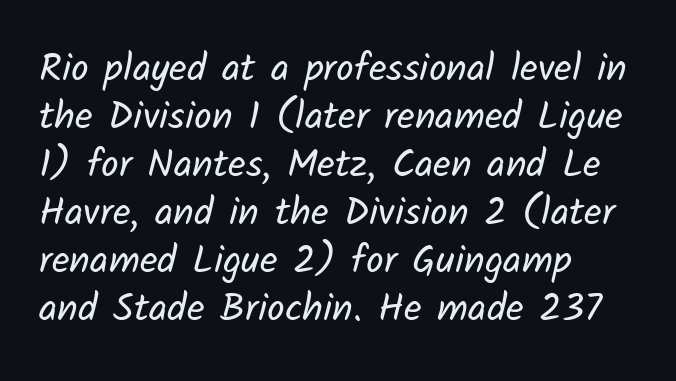
The image shows 39 px regular-weight sans-serif type; set left-aligned, line spacing 1.23x, normal letter spacing, not underlined; low stroke contrast and a medium x-height.
